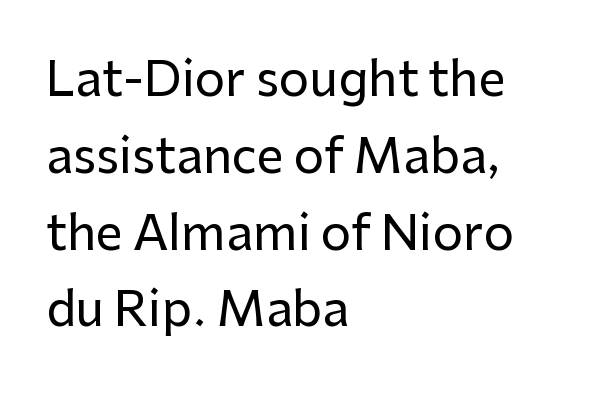
The typography opts for an upright posture over an oblique one. Tracking value appears to be zero — textbook default spacing. Whoever set this chose a conventional vertical rhythm. Each line starts at the same left margin while the right side varies. Clear beneath every line of the passage. These lines are composed in type without serifs.
